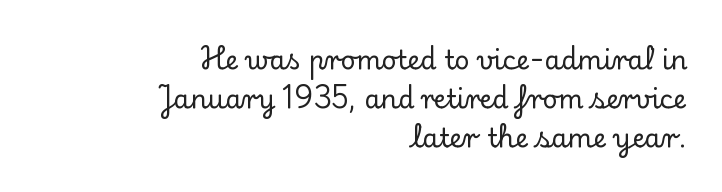
The image shows 26 px text type, upright; set right-aligned, normal line spacing (1.5x), normal letter spacing, not underlined.
